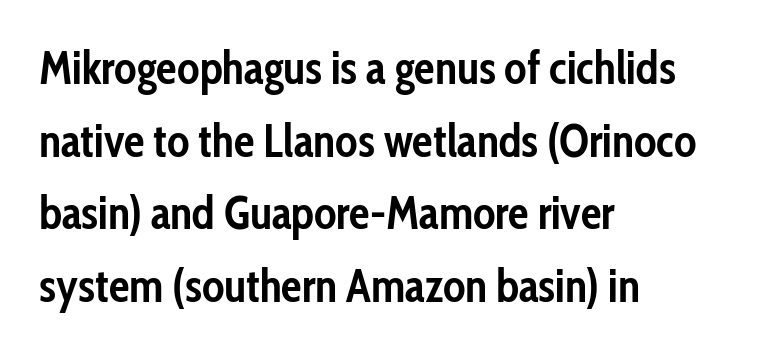
Compared with a centered layout, this one pins lines to the left instead. What's the leading like? Ordinary, nothing unusual. This sample uses a sans-serif face. Character widths vary here, with narrow letters taking less room than wide ones. Words float on clear page, feet unadorned.
